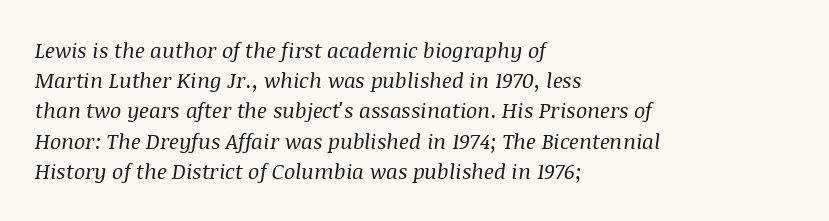
The image shows 21 px text type, italic (leaning right); set left-aligned, normal line spacing (1.44x), normal letter spacing, not underlined.
